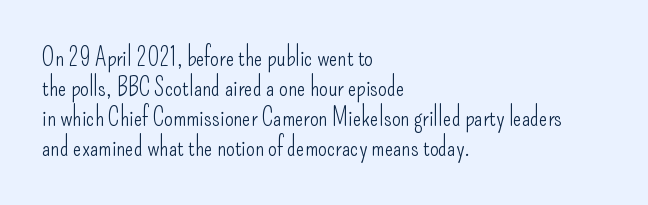
Q: Is the text bold? A: No.
Q: Is the text italic (slanted)? A: No, it is upright.
Q: Is the text underlined? A: No.
Q: How is the paragraph aligned? A: Left-aligned.
Q: Is the spacing between letters normal or unusually wide? A: Normal.
